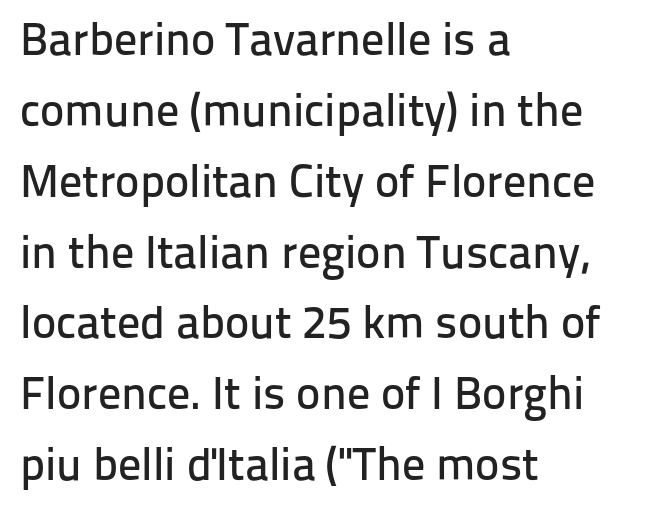
Does the lettering tilt? It doesn't — this is upright. Reading down the column, the eye jumps a familiar distance to each next line. Underlining? Definitely not there. This rendering leaves character spacing at its baseline value. Each letter keeps its own natural width here, so spacing adapts to shape. Visually the block forms a straight wall on the left and a jagged coastline on the right.
